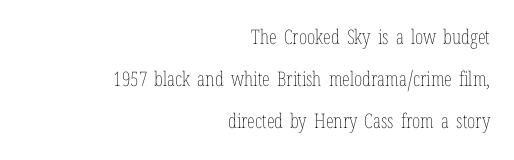
{"italic": "no", "bold": "no", "underline": "no", "align": "right", "line_spacing": "loose", "line_spacing_ratio": 2.11, "letter_spacing": "normal", "letter_spacing_em": 0.0, "glyph_px": 20}
